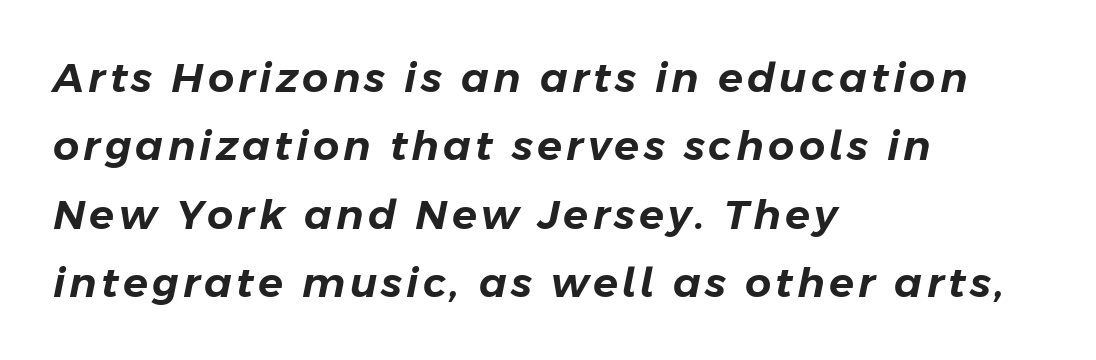
The image shows 41 px text type, italic (leaning right); set left-aligned, normal line spacing (1.67x), not underlined; low stroke contrast and a medium x-height.
